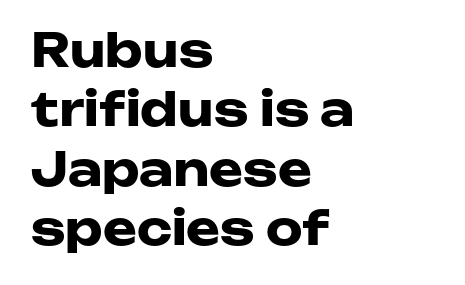
Is the letter spacing exaggerated? No — it looks like the ordinary default. The passage shown is typed in a proportional face where columns would drift. Stroke thickness is high; the sample reads as a true bold. A roman cut, with each character standing at attention. This is sans-serif lettering, the kind often seen on screens and signage.
